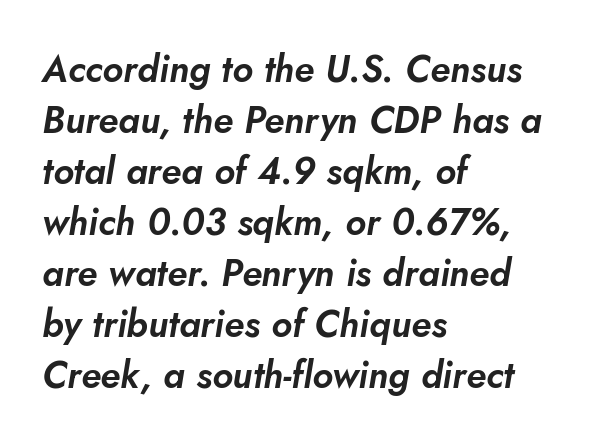
A typesetter would call this leading conventional body-copy spacing. Check the space under the baseline: it is left empty. Reading down the block, your eye returns to a fixed left position each line. Is this a fixed-width face? No — the glyphs have proportional, varying widths. Here the glyphs are tracked normally, forming tight word shapes.
